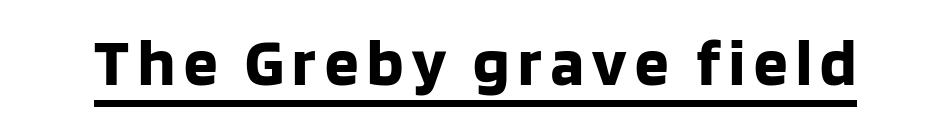
{"serif": "no", "italic": "no", "bold": "yes", "weight": "bold", "width": "normal", "stroke_contrast": "low", "x_height": "large", "monospaced": "no", "underline": "yes", "glyph_px": 67}
